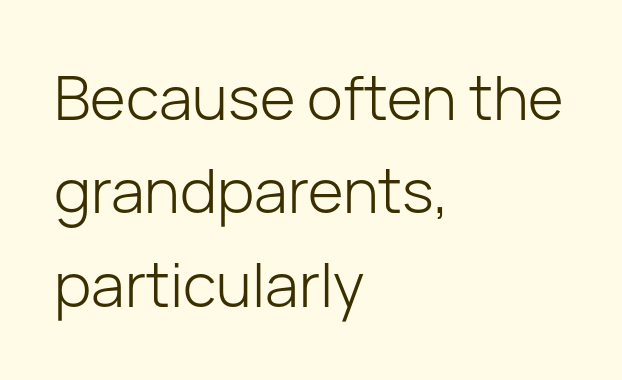
{"serif": "no", "italic": "no", "bold": "no", "weight": "light", "width": "normal", "stroke_contrast": "low", "x_height": "medium", "monospaced": "no", "underline": "no", "align": "left", "line_spacing": "normal", "line_spacing_ratio": 1.53, "letter_spacing": "normal", "letter_spacing_em": 0.0, "glyph_px": 61}
